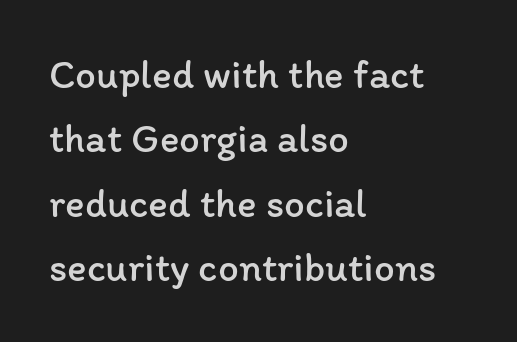
{"italic": "no", "bold": "no", "weight": "regular", "width": "normal", "stroke_contrast": "low", "x_height": "medium", "monospaced": "no", "underline": "no", "align": "left", "line_spacing": "normal", "line_spacing_ratio": 1.57, "letter_spacing": "normal", "letter_spacing_em": 0.0, "glyph_px": 41}
